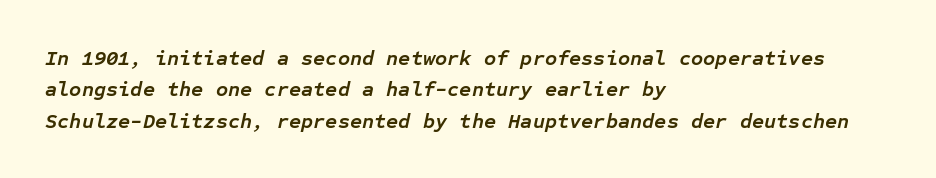
Tall strokes in this sample are angled rather than plumb. The block of text has a typical density, with ordinary space between rows. Honestly, the letter spacing is just normal — you wouldn't notice it. The text block is weighted toward the left margin, trailing off unevenly rightward.
